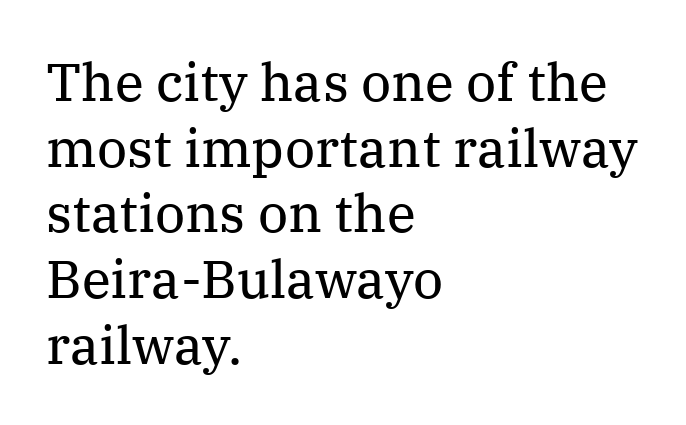
The image shows 53 px regular-weight serif type, upright; set left-aligned, line spacing 1.24x, normal letter spacing, not underlined; medium stroke contrast and a medium x-height.
